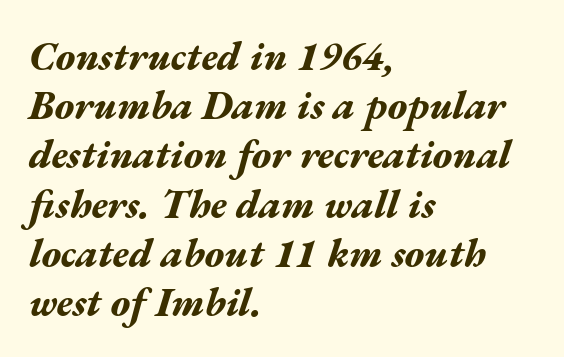
Q: Is the text bold? A: Yes.
Q: Is the text italic (slanted)? A: Yes, it leans right by about 17 degrees.
Q: Is the text underlined? A: No.
Q: How is the paragraph aligned? A: Left-aligned.
Q: Is the spacing between letters normal or unusually wide? A: Normal.
Q: Width (condensed, normal, or wide)? A: Wide.
Q: Stroke contrast? A: Medium.
Q: x-height? A: Medium.
Q: Monospaced? A: No.
